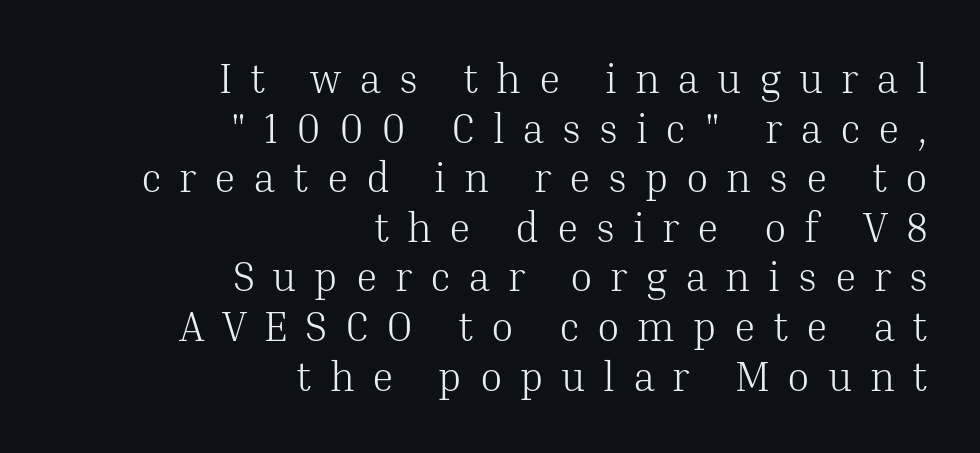
{"serif": "yes", "italic": "no", "bold": "no", "weight": "light", "width": "normal", "stroke_contrast": "medium", "x_height": "medium", "monospaced": "no", "underline": "no", "align": "right", "line_spacing_ratio": 1.21, "letter_spacing": "wide", "letter_spacing_em": 0.43, "glyph_px": 41}
